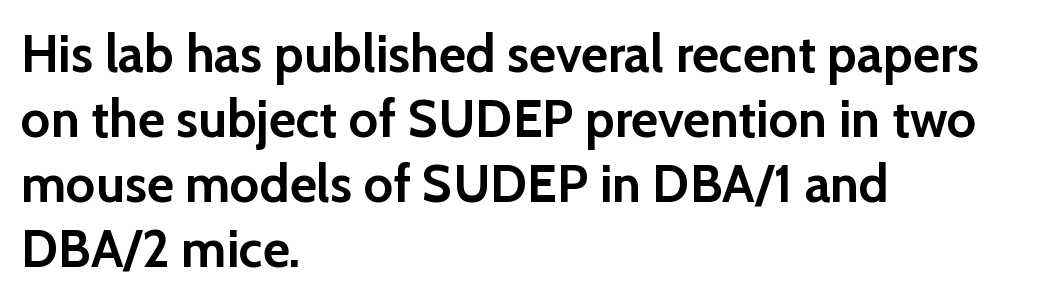
The image shows 52 px semibold sans-serif type, upright; set left-aligned, normal line spacing (1.25x), normal letter spacing, not underlined; low stroke contrast and a medium x-height.
